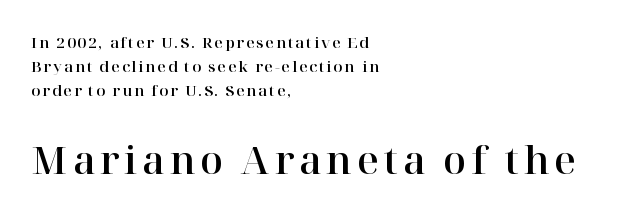
Q: Is the text italic (slanted)? A: No, it is upright.
Q: Is the typeface a serif or a sans-serif typeface? A: Serif.
Q: Is the text underlined? A: No.
Q: How is the paragraph aligned? A: Left-aligned.
Q: Is the spacing between lines tight, normal or loose? A: Normal.
Q: Which block of text is set in a larger size, the first (top) or the second (bottom)? A: The second (bottom) one.
Q: Width (condensed, normal, or wide)? A: Normal.
Q: Stroke contrast? A: High.
Q: x-height? A: Medium.
Q: Monospaced? A: No.
